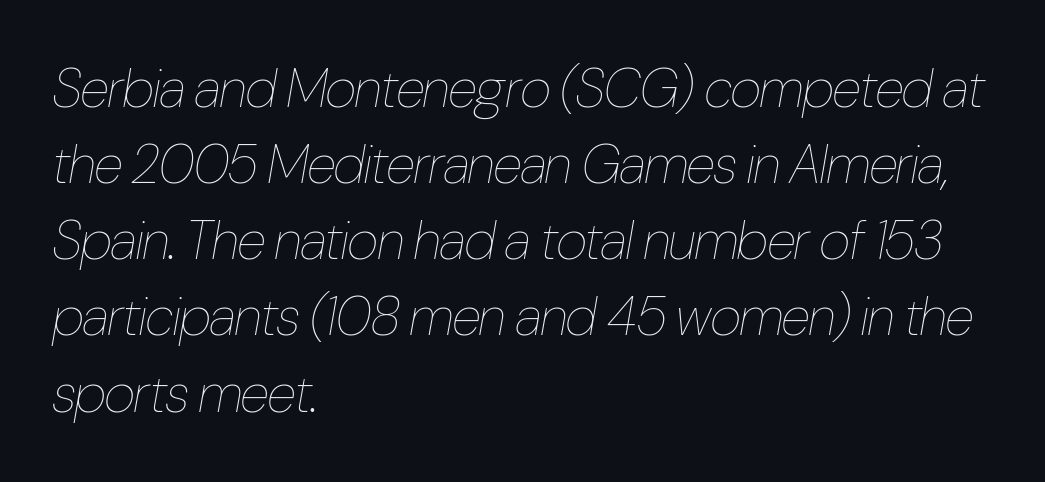
Is there much room between lines? A standard amount, neither cramped nor airy. The rendering keeps characters at their native spacing. Honestly, there is no underline to notice here at all. The face used here is proportionally spaced, like ordinary book or web type. Notice how the passage keeps a crisp vertical edge on the left only. No heavy texture on the line: the type isn't bold.
